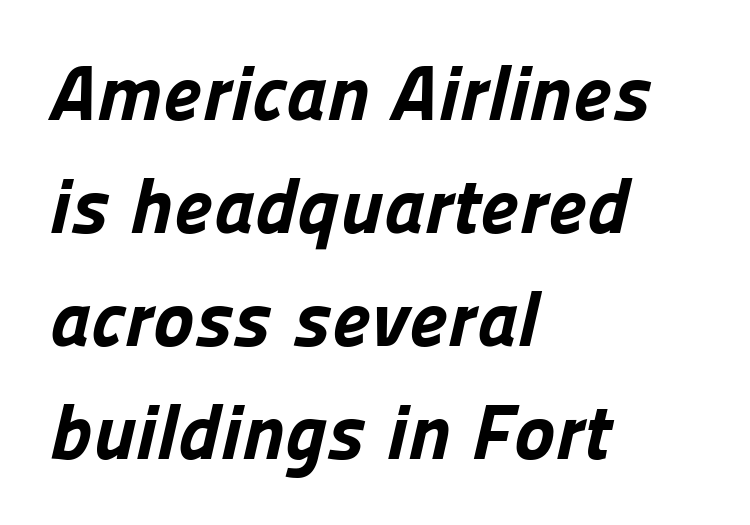
The image shows 78 px bold sans-serif type; set left-aligned, normal line spacing (1.45x), normal letter spacing, not underlined; low stroke contrast and a medium x-height.
